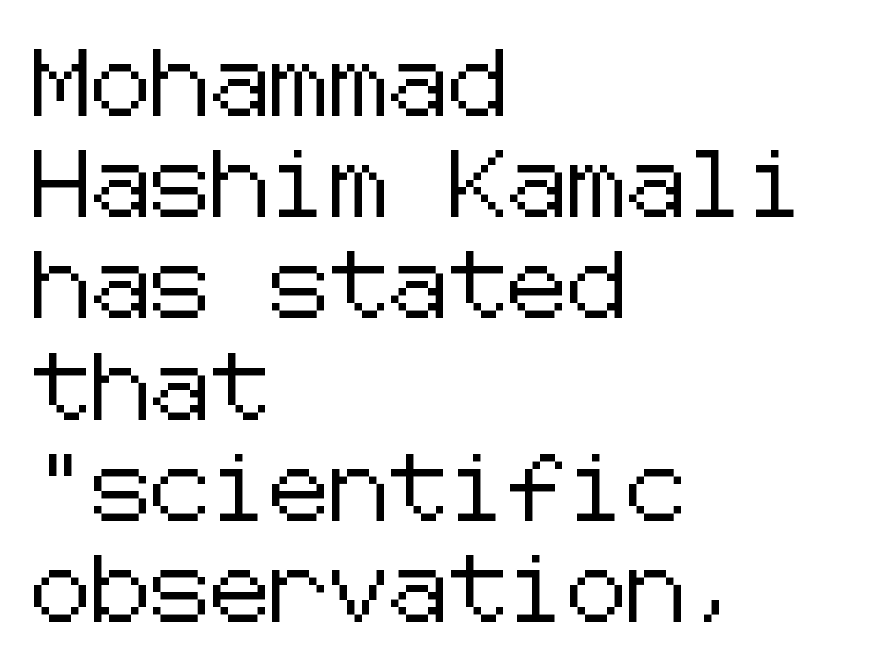
{"serif": "no", "italic": "no", "width": "normal", "stroke_contrast": "low", "x_height": "medium", "underline": "no", "align": "left", "line_spacing": "normal", "line_spacing_ratio": 1.51, "letter_spacing": "normal", "letter_spacing_em": 0.0, "glyph_px": 67}
